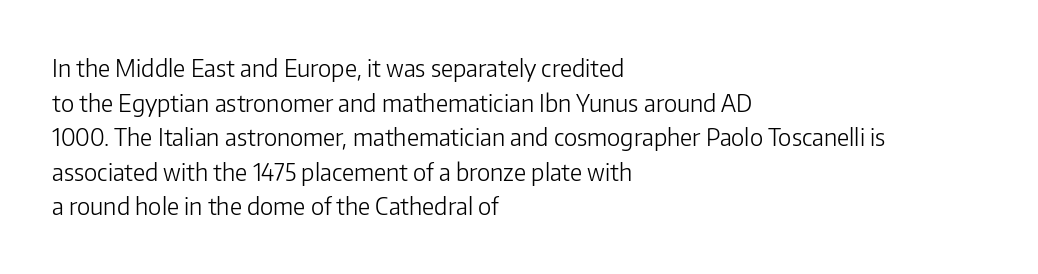
Q: Is the text bold? A: No.
Q: Is the text italic (slanted)? A: No, it is upright.
Q: Is the text underlined? A: No.
Q: How is the paragraph aligned? A: Left-aligned.
Q: Is the spacing between letters normal or unusually wide? A: Normal.
Q: Is the spacing between lines tight, normal or loose? A: Normal.
